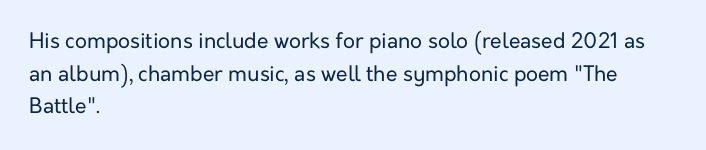
The image shows 21 px text type, upright; set left-aligned, normal line spacing (1.55x), normal letter spacing, not underlined.
